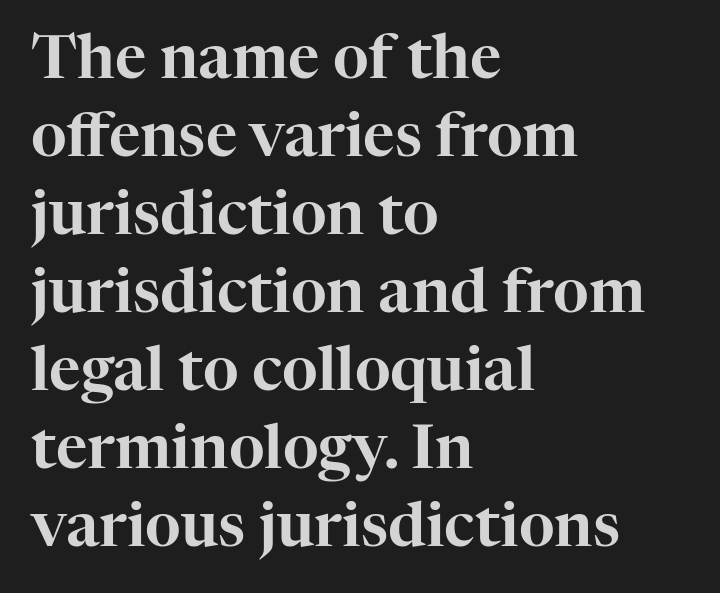
The image shows 61 px serif type, upright; set left-aligned, normal line spacing (1.28x), normal letter spacing, not underlined; high stroke contrast and a medium x-height.
